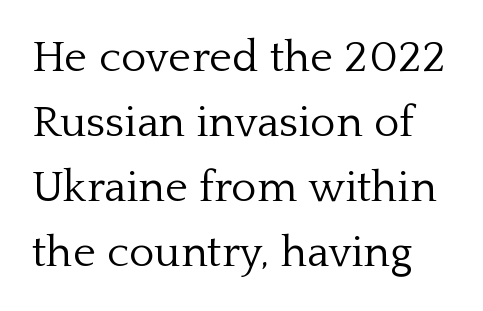
{"serif": "yes", "italic": "no", "bold": "no", "weight": "light", "width": "normal", "stroke_contrast": "low", "x_height": "medium", "monospaced": "no", "underline": "no", "line_spacing": "normal", "line_spacing_ratio": 1.48, "letter_spacing": "normal", "letter_spacing_em": 0.0, "glyph_px": 44}
